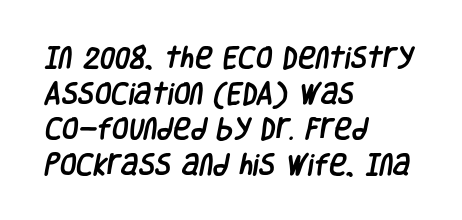
{"underline": "no", "align": "left", "line_spacing": "normal", "line_spacing_ratio": 1.48, "letter_spacing": "normal", "letter_spacing_em": 0.0, "glyph_px": 24}
